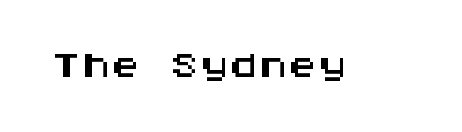
Q: Is the text italic (slanted)? A: No, it is upright.
Q: Is the typeface a serif or a sans-serif typeface? A: Sans-serif.
Q: Is the text underlined? A: No.
Q: Is the spacing between letters normal or unusually wide? A: Normal.
Q: Width (condensed, normal, or wide)? A: Wide.
Q: Stroke contrast? A: Medium.
Q: x-height? A: Large.
Q: Monospaced? A: Yes.
